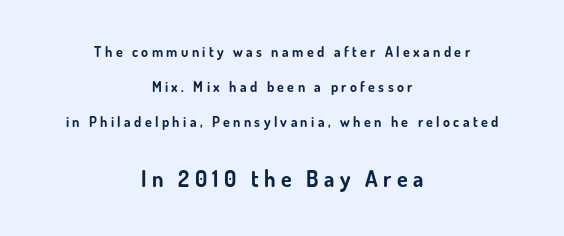
The type sits square on the baseline with zero lean. Descender tails drop into unmarked territory. Whoever set this made the second block the dominant, larger element. Stroke thickness is high; the sample reads as a true bold. Casual observation: everything's sitting right in the middle.
